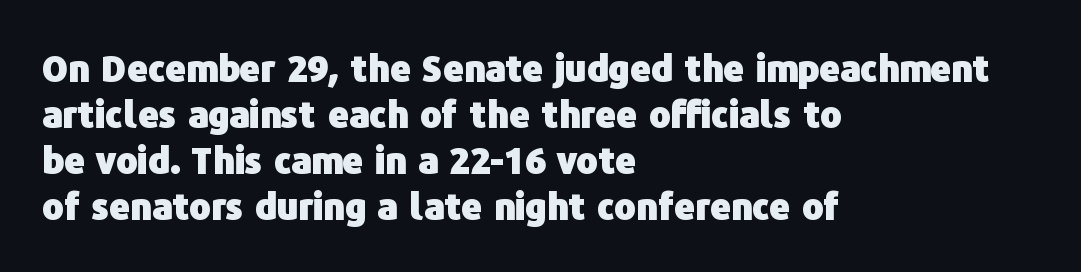
Q: Is the text bold? A: Yes.
Q: Is the text italic (slanted)? A: No, it is upright.
Q: Is the typeface a serif or a sans-serif typeface? A: Sans-serif.
Q: Is the text underlined? A: No.
Q: How is the paragraph aligned? A: Left-aligned.
Q: Is the spacing between letters normal or unusually wide? A: Normal.
Q: Is the spacing between lines tight, normal or loose? A: Normal.
Q: Width (condensed, normal, or wide)? A: Normal.
Q: Stroke contrast? A: Low.
Q: x-height? A: Medium.
Q: Monospaced? A: No.
